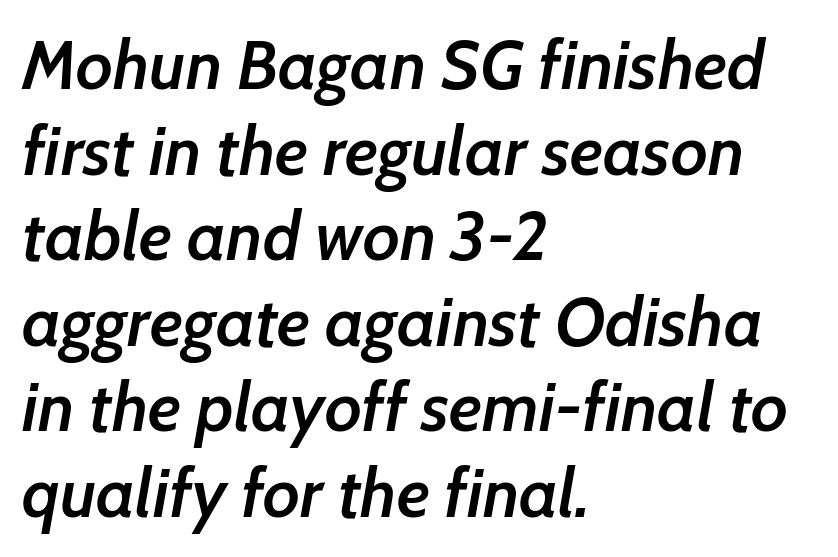
Q: Is the text bold? A: Semi-bold.
Q: Is the text italic (slanted)? A: Yes, it leans right by about 7 degrees.
Q: Is the text underlined? A: No.
Q: How is the paragraph aligned? A: Left-aligned.
Q: Is the spacing between letters normal or unusually wide? A: Normal.
Q: Width (condensed, normal, or wide)? A: Normal.
Q: Stroke contrast? A: Low.
Q: x-height? A: Medium.
Q: Monospaced? A: No.
